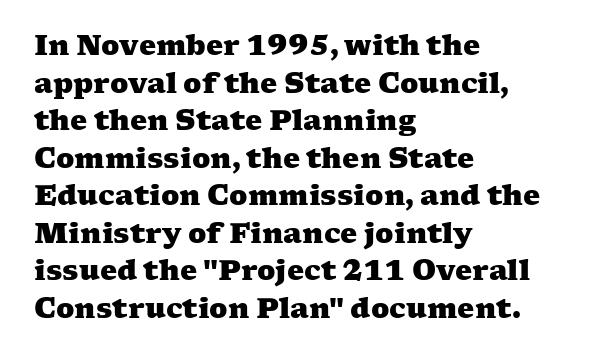
{"bold": "yes", "underline": "no", "align": "left", "line_spacing": "normal", "line_spacing_ratio": 1.39, "letter_spacing": "normal", "letter_spacing_em": 0.0, "glyph_px": 27}
